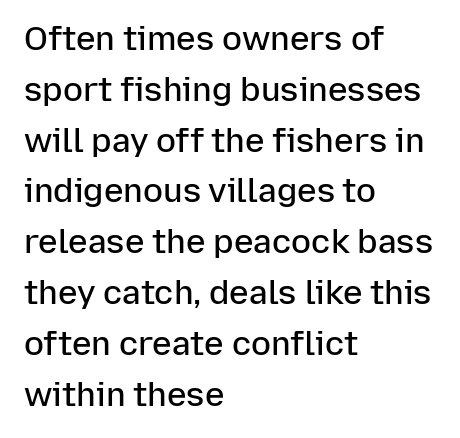
The image shows 33 px semibold sans-serif type, upright; set left-aligned, normal line spacing (1.54x), normal letter spacing, not underlined; low stroke contrast and a medium x-height.
